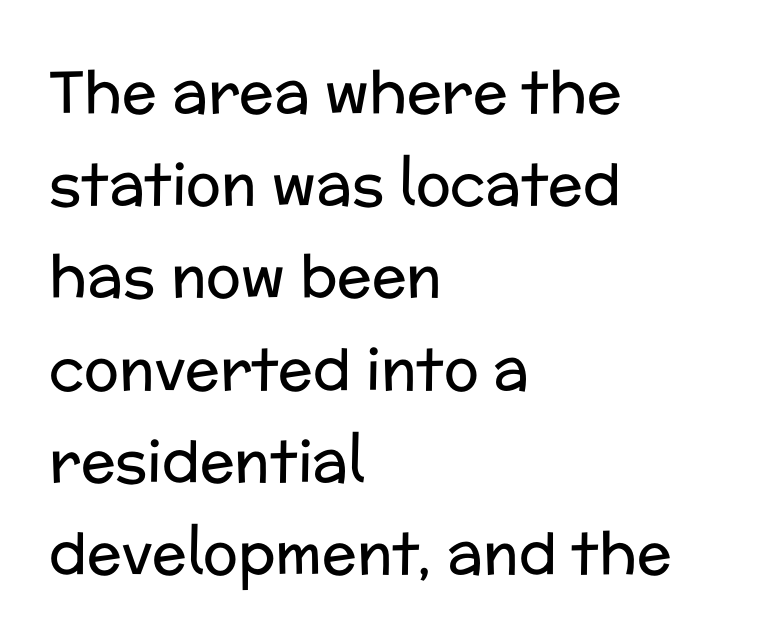
Q: Is the text bold? A: No.
Q: Is the text italic (slanted)? A: No, it is upright.
Q: Is the typeface a serif or a sans-serif typeface? A: Sans-serif.
Q: Is the text underlined? A: No.
Q: How is the paragraph aligned? A: Left-aligned.
Q: Is the spacing between letters normal or unusually wide? A: Normal.
Q: Is the spacing between lines tight, normal or loose? A: Normal.
Q: Width (condensed, normal, or wide)? A: Normal.
Q: Stroke contrast? A: Low.
Q: x-height? A: Medium.
Q: Monospaced? A: No.
